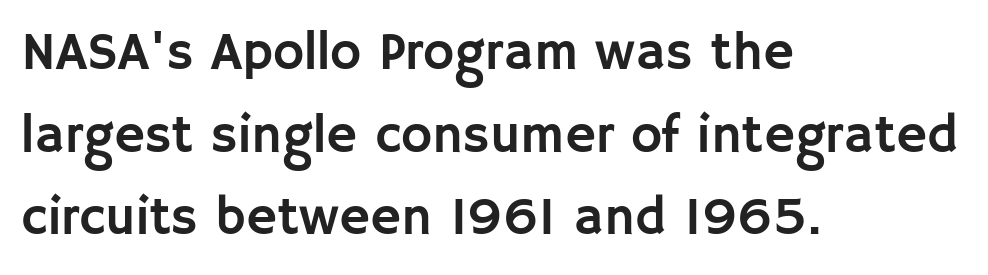
{"serif": "no", "italic": "no", "width": "normal", "stroke_contrast": "low", "x_height": "large", "monospaced": "no", "underline": "no", "align": "left", "line_spacing": "normal", "line_spacing_ratio": 1.56, "letter_spacing": "normal", "letter_spacing_em": 0.0, "glyph_px": 53}
